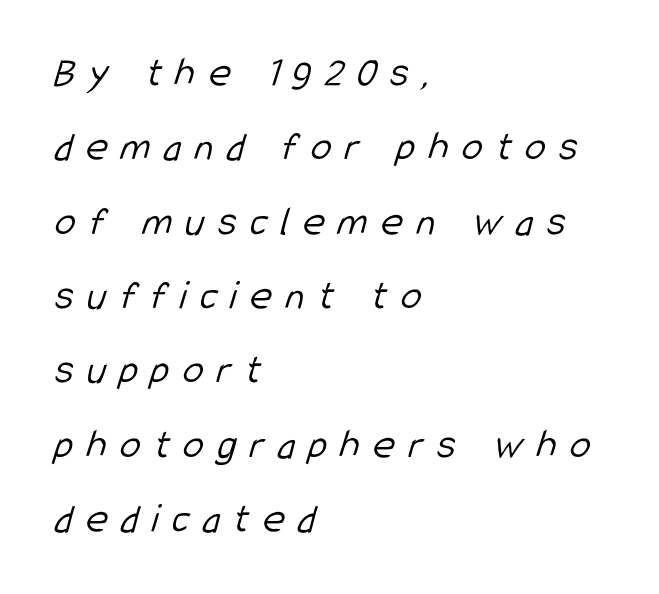
Spacing verdict: proportional, widths tailored to each character. The letterforms stand isolated, each surrounded by extra space. Font category for this specimen: sans-serif. This reads as an unemphasized weight, regular at the heaviest. Just letters on the line, the space beneath them empty.
